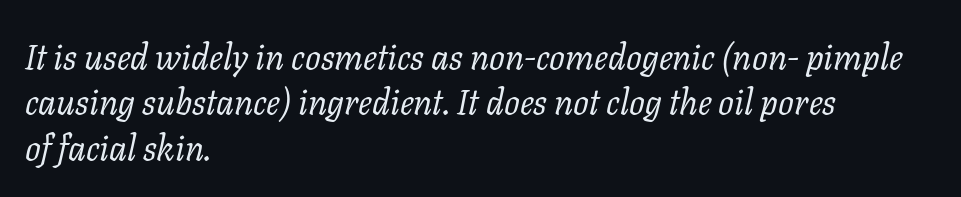
{"serif": "yes", "italic": "yes", "lean": "right", "slant_degrees": 11, "bold": "no", "weight": "regular", "width": "normal", "stroke_contrast": "low", "x_height": "medium", "monospaced": "no", "underline": "no", "align": "left", "line_spacing": "normal", "line_spacing_ratio": 1.3, "letter_spacing": "normal", "letter_spacing_em": 0.0, "glyph_px": 35}
